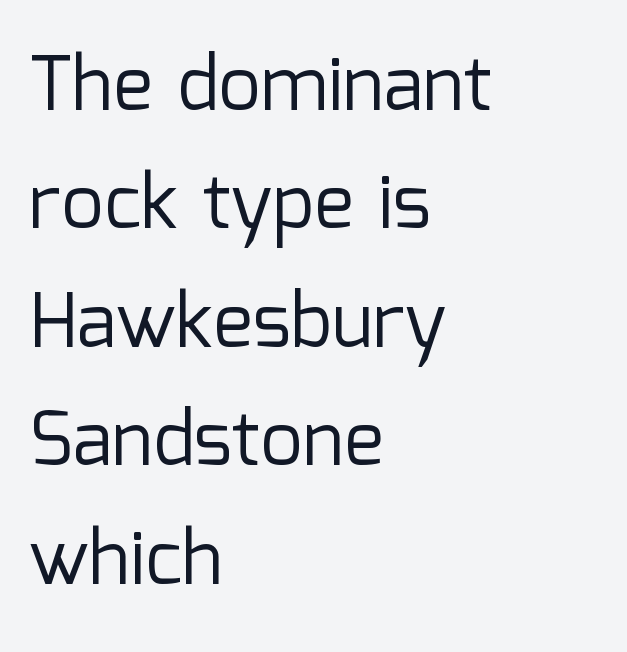
Q: Is the text bold? A: No.
Q: Is the text italic (slanted)? A: No, it is upright.
Q: Is the typeface a serif or a sans-serif typeface? A: Sans-serif.
Q: Is the text underlined? A: No.
Q: How is the paragraph aligned? A: Left-aligned.
Q: Is the spacing between letters normal or unusually wide? A: Normal.
Q: Is the spacing between lines tight, normal or loose? A: Normal.
Q: Width (condensed, normal, or wide)? A: Normal.
Q: Stroke contrast? A: Low.
Q: x-height? A: Medium.
Q: Monospaced? A: No.
